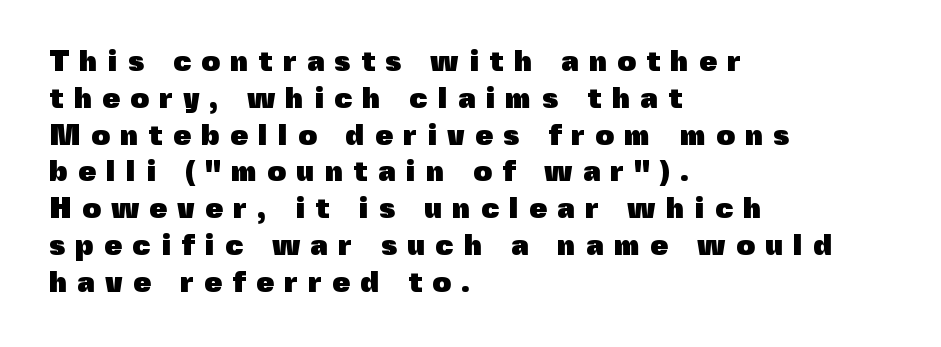
Q: Is the text bold? A: Yes.
Q: Is the text italic (slanted)? A: No, it is upright.
Q: Is the typeface a serif or a sans-serif typeface? A: Sans-serif.
Q: Is the text underlined? A: No.
Q: How is the paragraph aligned? A: Left-aligned.
Q: Is the spacing between letters normal or unusually wide? A: Unusually wide.
Q: Is the spacing between lines tight, normal or loose? A: Normal.
Q: Width (condensed, normal, or wide)? A: Normal.
Q: x-height? A: Medium.
Q: Monospaced? A: No.
